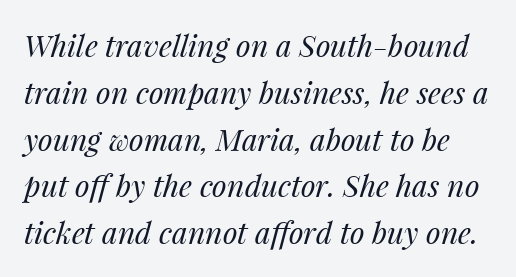
Q: Is the text bold? A: No.
Q: Is the text italic (slanted)? A: Yes, it leans right by about 14 degrees.
Q: Is the text underlined? A: No.
Q: Is the spacing between letters normal or unusually wide? A: Normal.
Q: Is the spacing between lines tight, normal or loose? A: Normal.
Q: Width (condensed, normal, or wide)? A: Normal.
Q: Stroke contrast? A: Medium.
Q: x-height? A: Medium.
Q: Monospaced? A: No.
